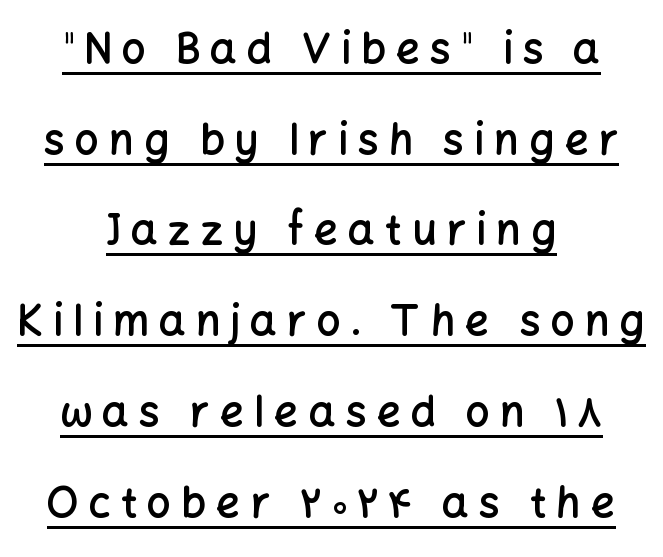
Q: Is the text bold? A: Semi-bold.
Q: Is the text italic (slanted)? A: No, it is upright.
Q: Is the typeface a serif or a sans-serif typeface? A: Sans-serif.
Q: Is the text underlined? A: Yes.
Q: How is the paragraph aligned? A: Centered.
Q: Is the spacing between letters normal or unusually wide? A: Unusually wide.
Q: Is the spacing between lines tight, normal or loose? A: Loose.
Q: Width (condensed, normal, or wide)? A: Normal.
Q: Stroke contrast? A: Low.
Q: x-height? A: Medium.
Q: Monospaced? A: No.
